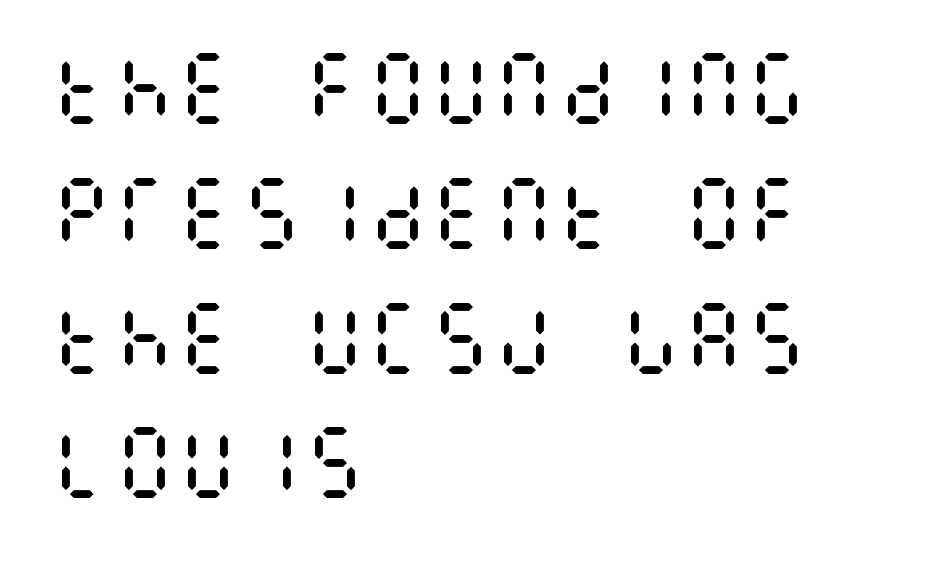
{"italic": "no", "bold": "no", "weight": "regular", "width": "condensed", "stroke_contrast": "medium", "x_height": "large", "underline": "no", "align": "left", "line_spacing": "normal", "line_spacing_ratio": 1.58, "letter_spacing": "normal", "letter_spacing_em": 0.0, "glyph_px": 79}
